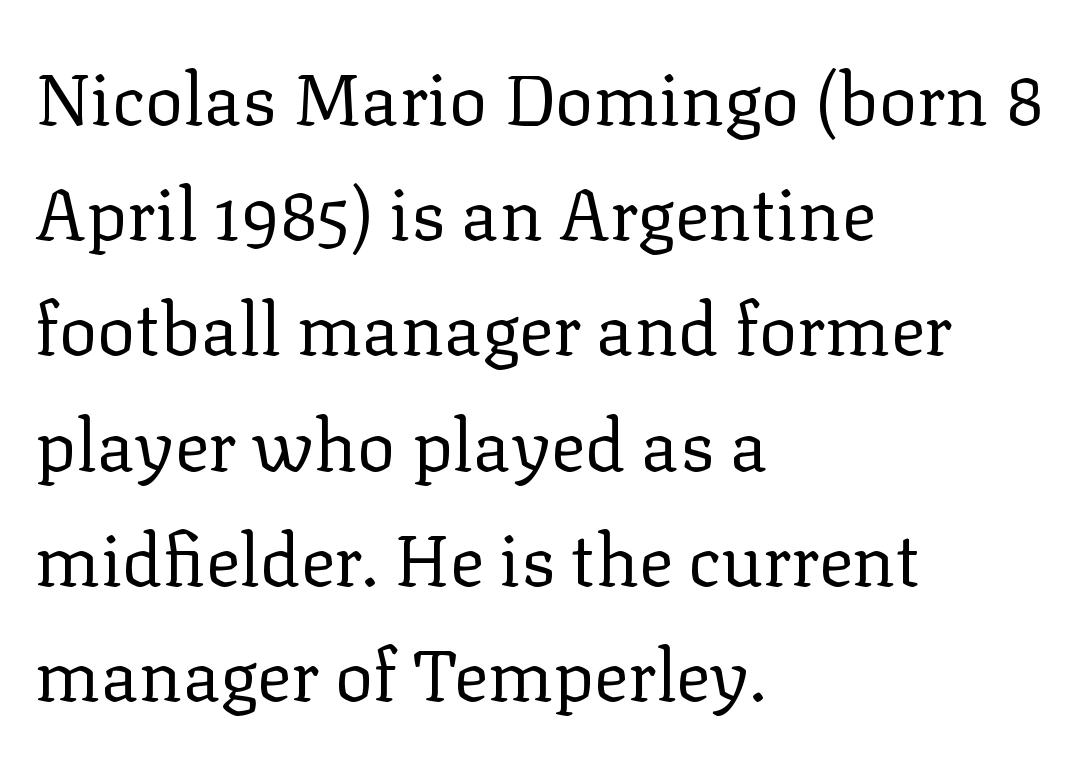
{"serif": "yes", "italic": "no", "bold": "no", "weight": "regular", "width": "normal", "stroke_contrast": "low", "x_height": "medium", "monospaced": "no", "underline": "no", "align": "left", "line_spacing": "normal", "line_spacing_ratio": 1.6, "letter_spacing": "normal", "letter_spacing_em": 0.0, "glyph_px": 72}
